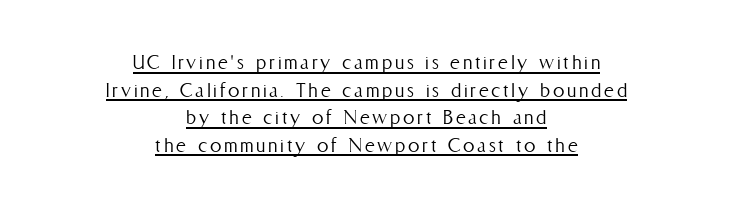
{"italic": "no", "bold": "no", "underline": "yes", "align": "center", "line_spacing_ratio": 1.2, "glyph_px": 23}
